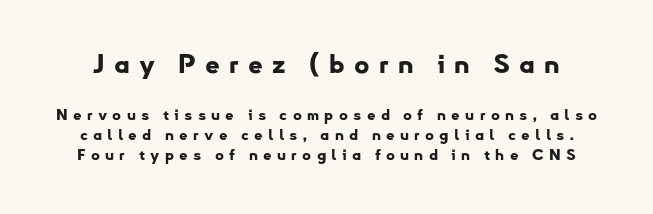
The image shows 26 px bold type, upright; set normal line spacing (1.34x), unusually wide letter spacing (+0.35 em), not underlined; the first (top) block is 1.73x larger.
